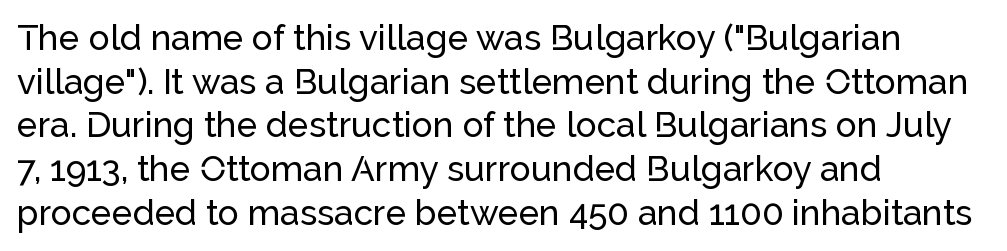
Where is the straight margin? On the left. The typeface chosen for these lines omits serifs. Underlining? Definitely not there. Each letter keeps its own natural width here, so spacing adapts to shape.
